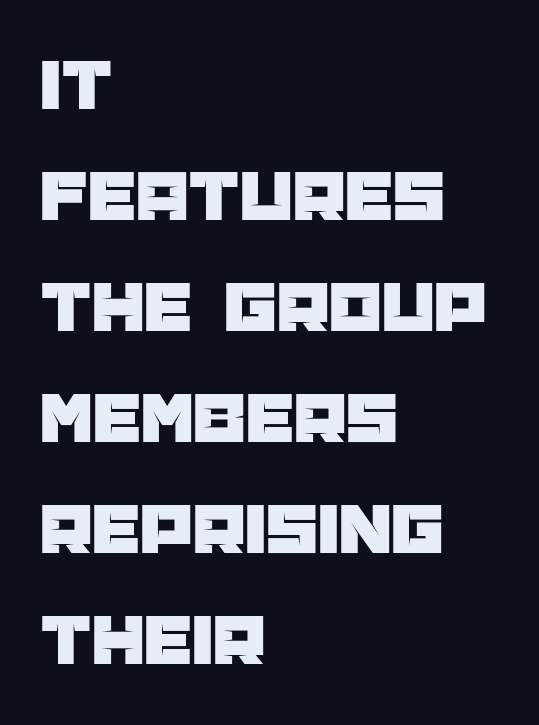
{"serif": "no", "italic": "no", "width": "normal", "stroke_contrast": "low", "x_height": "large", "monospaced": "no", "underline": "no", "align": "left", "line_spacing": "normal", "line_spacing_ratio": 1.48, "letter_spacing": "normal", "letter_spacing_em": 0.0, "glyph_px": 75}
